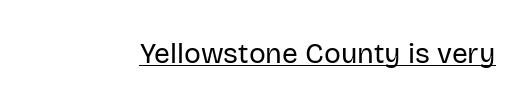
Q: Is the text bold? A: No.
Q: Is the text italic (slanted)? A: No, it is upright.
Q: Is the typeface a serif or a sans-serif typeface? A: Sans-serif.
Q: Is the text underlined? A: Yes.
Q: Is the spacing between letters normal or unusually wide? A: Normal.
Q: Width (condensed, normal, or wide)? A: Normal.
Q: Stroke contrast? A: Low.
Q: x-height? A: Large.
Q: Monospaced? A: No.
